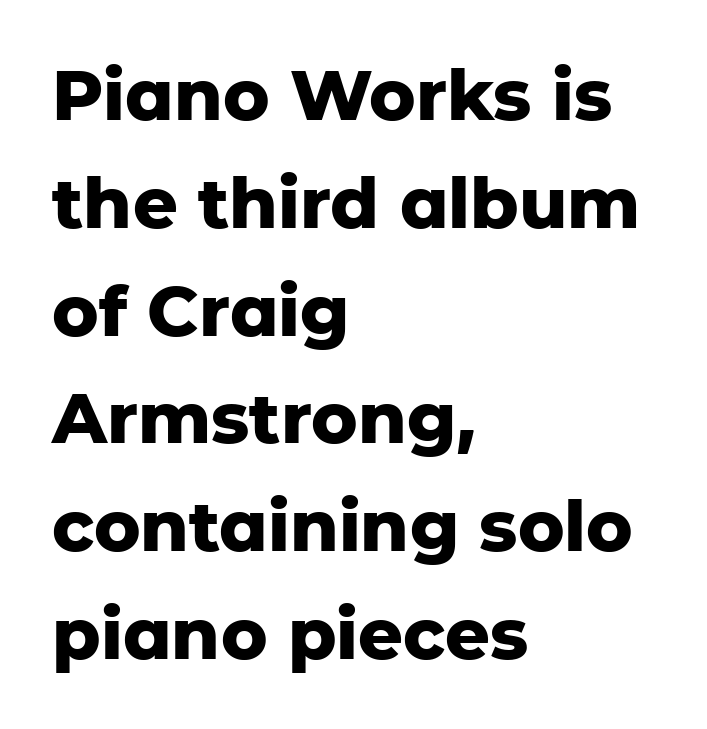
How are the letters spaced? Ordinarily, with no added tracking. The letters stand straight up with perfectly vertical stems. Each letter keeps its own natural width here, so spacing adapts to shape. The letters are bold, with thick, heavy strokes.
